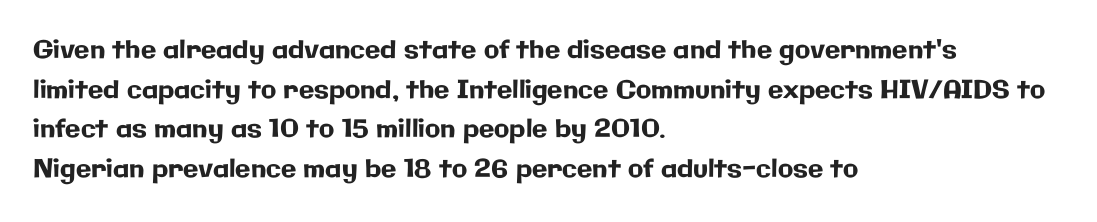
{"italic": "no", "underline": "no", "align": "left", "line_spacing": "normal", "line_spacing_ratio": 1.59, "letter_spacing": "normal", "letter_spacing_em": 0.0, "glyph_px": 25}
